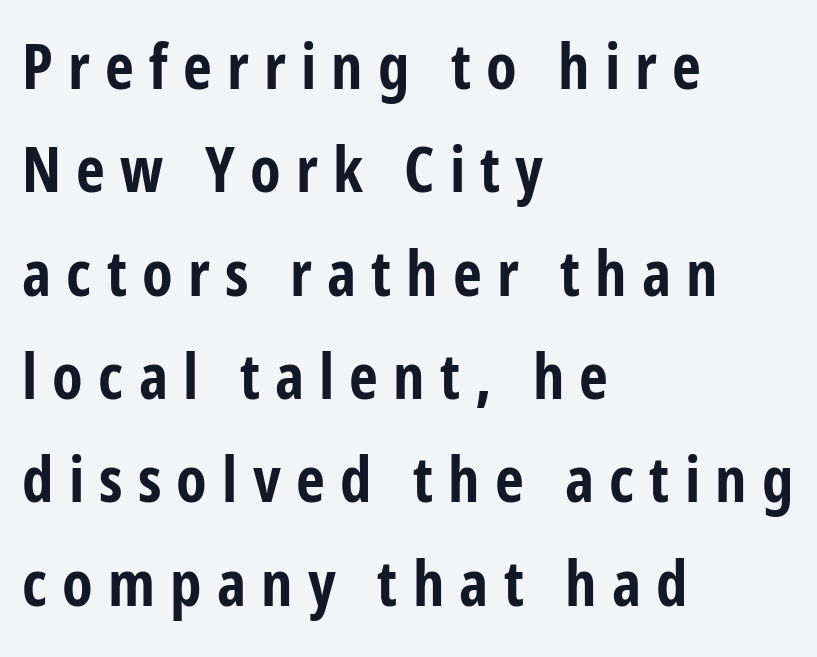
The specimen reads as upright at a glance. A student would call this left alignment; a typographer would say flush left, rag right. The rendering shows plain stroke endings on the letterforms — a sans-serif design. The space between consecutive lines is moderate. The gaps between neighbouring characters are conspicuously large. You could not count columns in this text — the font is proportionally spaced.
